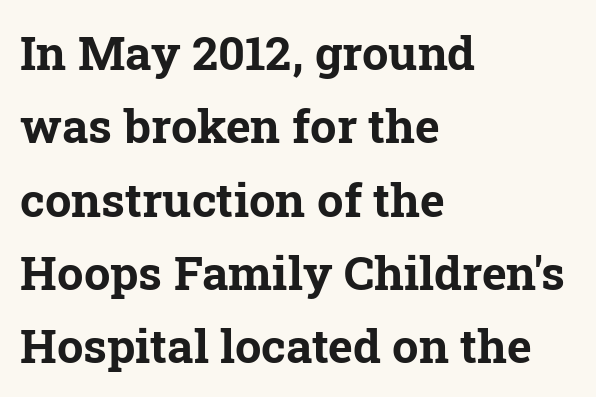
Q: Is the text bold? A: Yes.
Q: Is the text italic (slanted)? A: No, it is upright.
Q: Is the typeface a serif or a sans-serif typeface? A: Serif.
Q: Is the text underlined? A: No.
Q: How is the paragraph aligned? A: Left-aligned.
Q: Is the spacing between letters normal or unusually wide? A: Normal.
Q: Is the spacing between lines tight, normal or loose? A: Normal.
Q: Width (condensed, normal, or wide)? A: Normal.
Q: Stroke contrast? A: Low.
Q: x-height? A: Medium.
Q: Monospaced? A: No.
